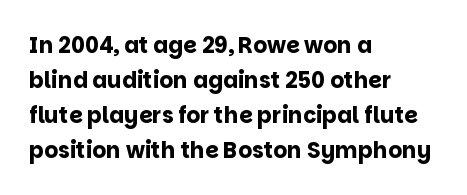
Q: Is the text bold? A: Yes.
Q: Is the text italic (slanted)? A: No, it is upright.
Q: Is the text underlined? A: No.
Q: How is the paragraph aligned? A: Left-aligned.
Q: Is the spacing between letters normal or unusually wide? A: Normal.
Q: Is the spacing between lines tight, normal or loose? A: Normal.
